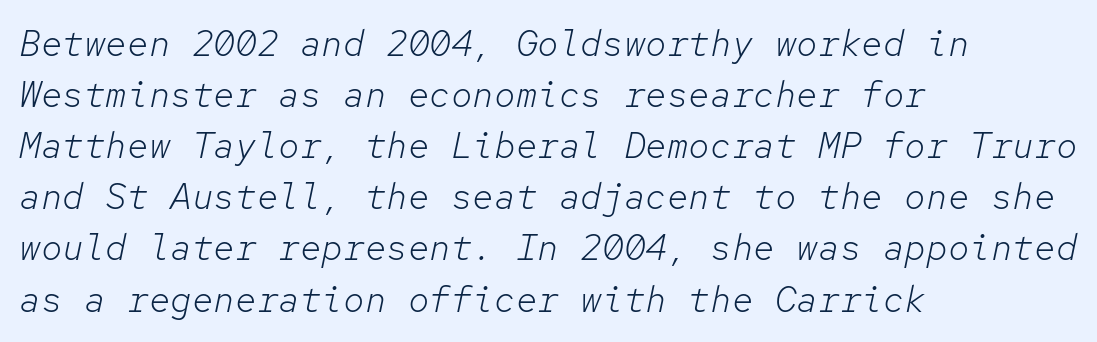
The image shows 36 px light type, italic (leaning right), monospaced; set left-aligned, normal line spacing (1.42x), normal letter spacing, not underlined; low stroke contrast and a medium x-height.
